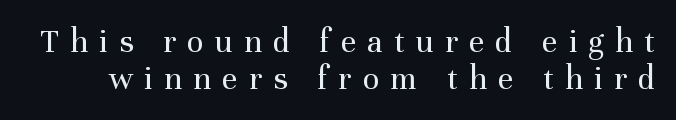
Q: Is the text bold? A: No.
Q: Is the text italic (slanted)? A: No, it is upright.
Q: Is the typeface a serif or a sans-serif typeface? A: Serif.
Q: Is the text underlined? A: No.
Q: Is the spacing between letters normal or unusually wide? A: Unusually wide.
Q: Is the spacing between lines tight, normal or loose? A: Tight.
Q: Width (condensed, normal, or wide)? A: Normal.
Q: Stroke contrast? A: Medium.
Q: x-height? A: Medium.
Q: Monospaced? A: No.
